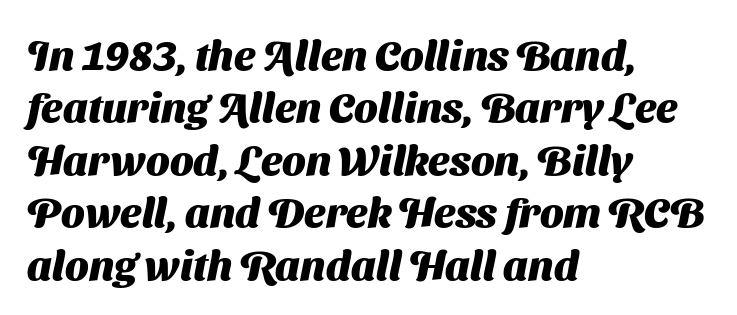
Q: Is the text bold? A: Yes.
Q: Is the typeface a serif or a sans-serif typeface? A: Sans-serif.
Q: Is the text underlined? A: No.
Q: How is the paragraph aligned? A: Left-aligned.
Q: Is the spacing between letters normal or unusually wide? A: Normal.
Q: Is the spacing between lines tight, normal or loose? A: Normal.
Q: Width (condensed, normal, or wide)? A: Normal.
Q: Stroke contrast? A: Medium.
Q: x-height? A: Medium.
Q: Monospaced? A: No.
